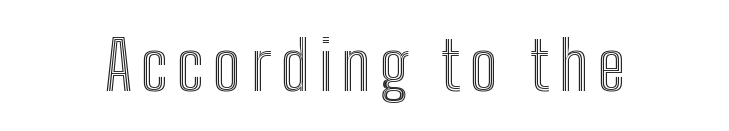
The image shows 67 px condensed type, upright; set not underlined; a medium x-height.
